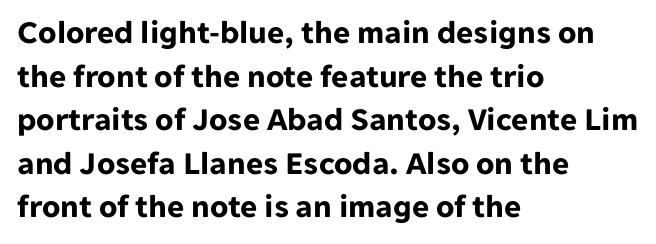
In terms of letterform style, serifs are entirely absent. The axis of the letterforms is exactly vertical. The words here are not underlined. Notice how the passage keeps a crisp vertical edge on the left only. In terms of leading, this rendering sits right in the middle. Weight: bold.
